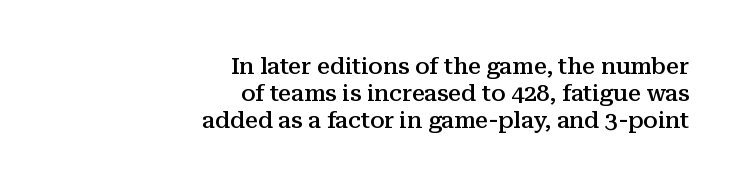
Q: Is the text bold? A: Semi-bold.
Q: Is the text italic (slanted)? A: No, it is upright.
Q: Is the text underlined? A: No.
Q: How is the paragraph aligned? A: Right-aligned.
Q: Is the spacing between letters normal or unusually wide? A: Normal.
